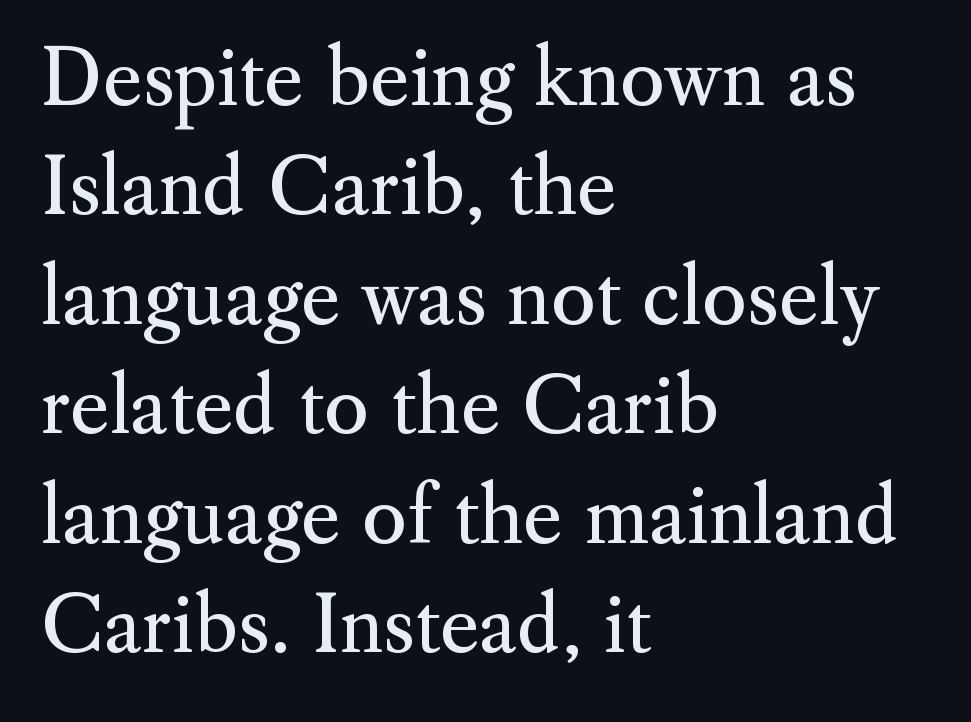
The image shows 76 px regular-weight serif type, upright; set left-aligned, normal line spacing (1.44x), normal letter spacing, not underlined; medium stroke contrast and a small x-height.
